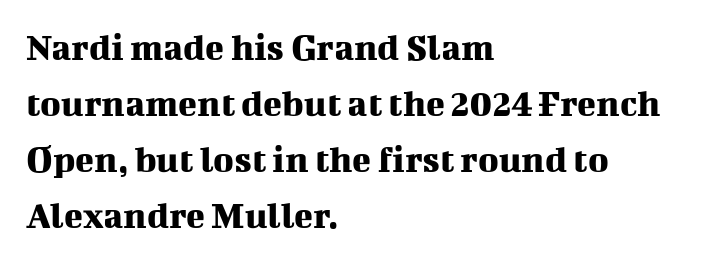
{"serif": "yes", "italic": "no", "width": "normal", "stroke_contrast": "medium", "x_height": "medium", "monospaced": "no", "underline": "no", "align": "left", "line_spacing": "normal", "line_spacing_ratio": 1.44, "letter_spacing": "normal", "letter_spacing_em": 0.0, "glyph_px": 39}
